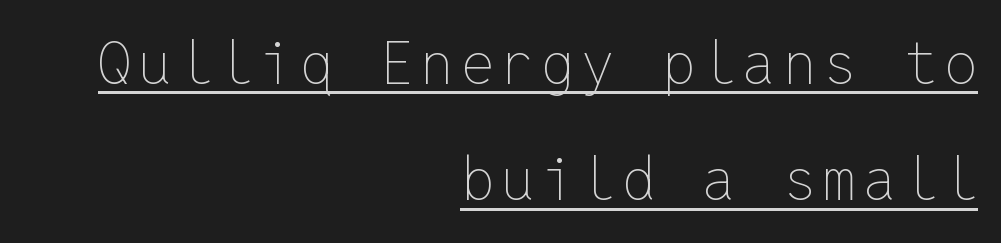
{"italic": "no", "bold": "no", "weight": "thin", "width": "normal", "stroke_contrast": "low", "x_height": "medium", "monospaced": "yes", "underline": "yes", "align": "right", "line_spacing": "loose", "line_spacing_ratio": 1.97, "glyph_px": 59}
